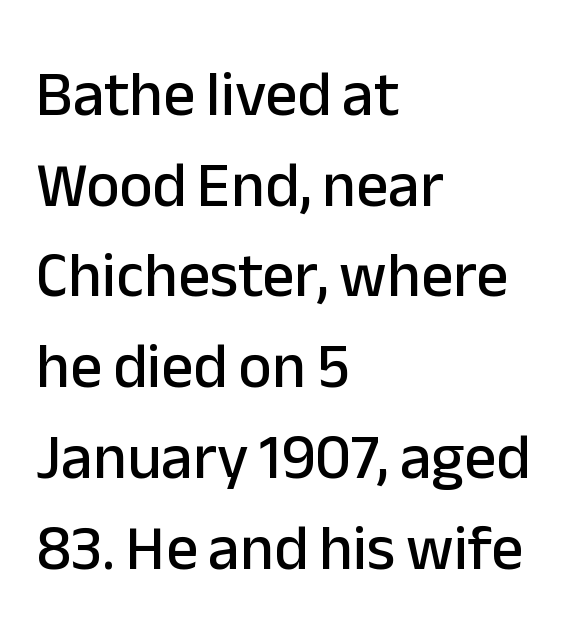
There is no visible air inserted between adjacent glyphs. Grotesque or geometric, the face here clearly has no serifs. Ascenders rise straight up at ninety degrees. The paragraph shown leans on its left margin. This sample keeps an unexceptional amount of space between lines. The letters advance in unequal steps, a hallmark of proportional type.
